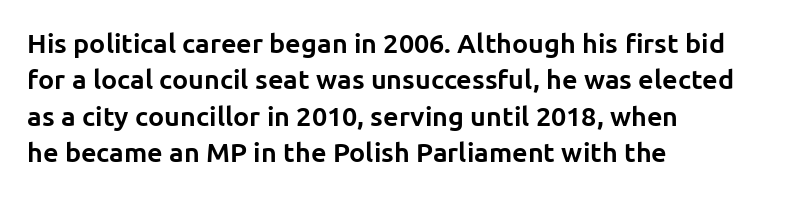
{"italic": "no", "bold": "yes", "underline": "no", "align": "left", "line_spacing": "normal", "line_spacing_ratio": 1.35, "letter_spacing": "normal", "letter_spacing_em": 0.0, "glyph_px": 27}
